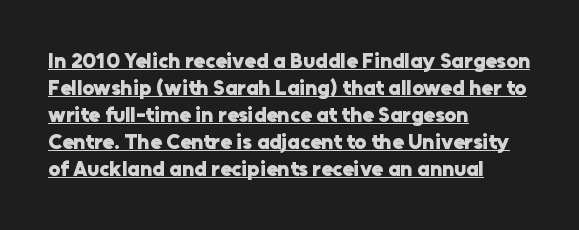
Q: Is the text bold? A: Yes.
Q: Is the text italic (slanted)? A: No, it is upright.
Q: Is the text underlined? A: Yes.
Q: How is the paragraph aligned? A: Left-aligned.
Q: Is the spacing between letters normal or unusually wide? A: Normal.
Q: Is the spacing between lines tight, normal or loose? A: Normal.
